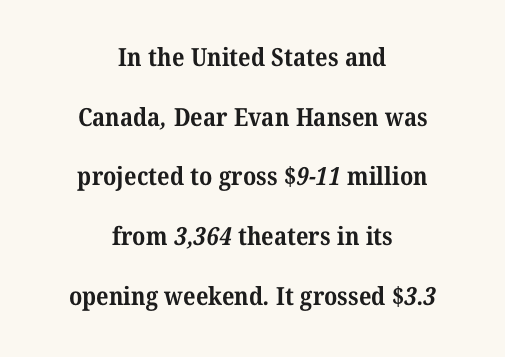
Inter-character spacing is left at the font's built-in metrics. Loosely led — the rows are spread out. Descenders are the only things crossing below the line. Typographic density is high because the face is bold. Which margin do the lines hug? Neither — every line sits in the middle.
